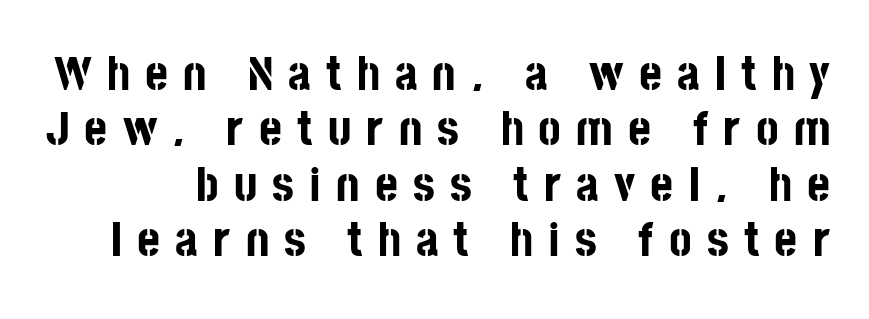
The image shows 49 px bold, condensed sans-serif type, upright; set tight line spacing (1.13x), unusually wide letter spacing (+0.31 em), not underlined; low stroke contrast and a large x-height.
